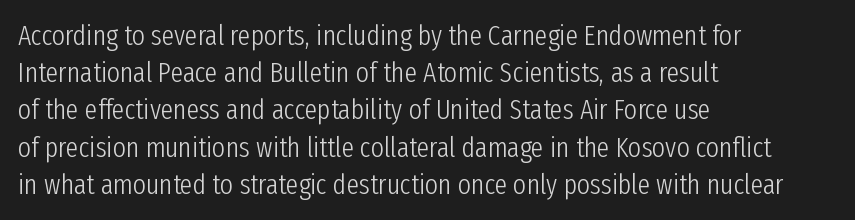
The image shows 28 px light, condensed sans-serif type, upright; set left-aligned, normal line spacing (1.33x), normal letter spacing, not underlined; low stroke contrast and a medium x-height.
